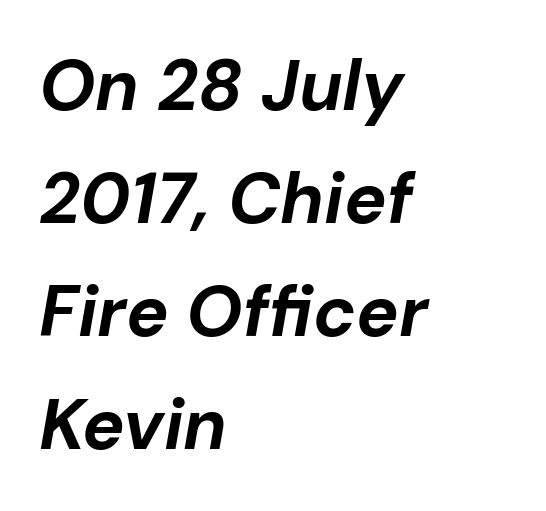
Q: Is the text bold? A: Yes.
Q: Is the text italic (slanted)? A: Yes, it leans right by about 10 degrees.
Q: Is the text underlined? A: No.
Q: How is the paragraph aligned? A: Left-aligned.
Q: Is the spacing between letters normal or unusually wide? A: Normal.
Q: Is the spacing between lines tight, normal or loose? A: Normal.
Q: Width (condensed, normal, or wide)? A: Normal.
Q: Stroke contrast? A: Low.
Q: x-height? A: Medium.
Q: Monospaced? A: No.
